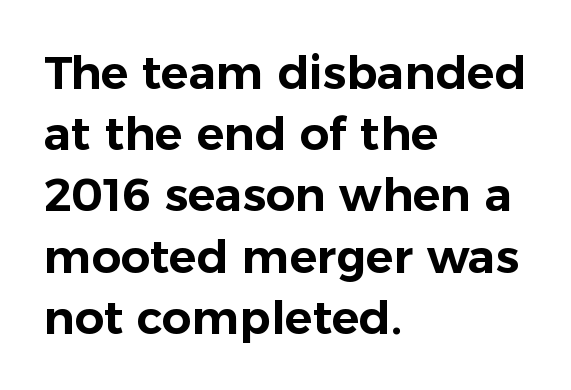
Q: Is the text italic (slanted)? A: No, it is upright.
Q: Is the typeface a serif or a sans-serif typeface? A: Sans-serif.
Q: Is the text underlined? A: No.
Q: How is the paragraph aligned? A: Left-aligned.
Q: Is the spacing between letters normal or unusually wide? A: Normal.
Q: Is the spacing between lines tight, normal or loose? A: Normal.
Q: Width (condensed, normal, or wide)? A: Normal.
Q: Stroke contrast? A: Low.
Q: x-height? A: Medium.
Q: Monospaced? A: No.
